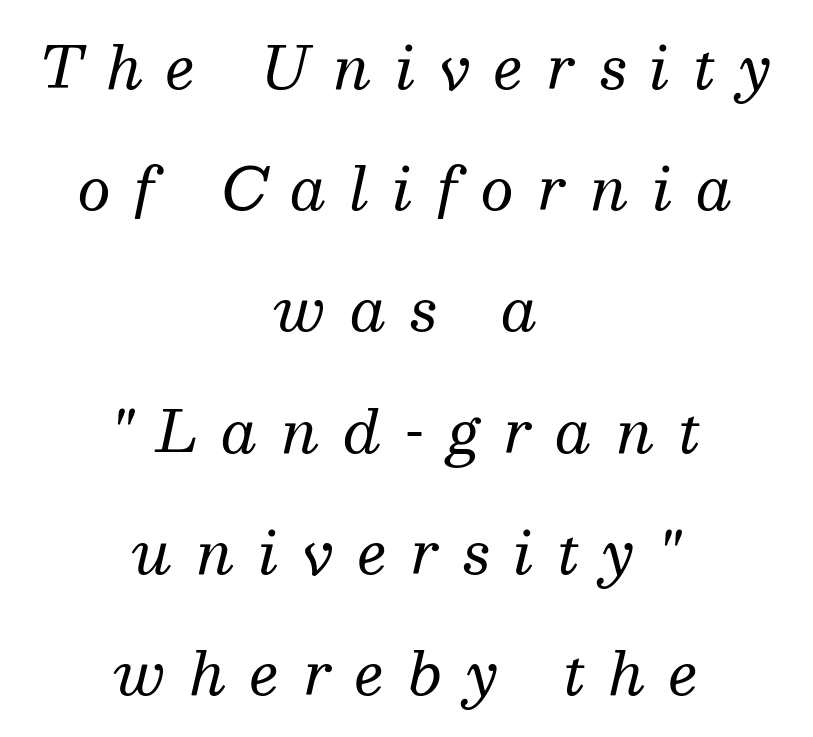
Q: Is the text bold? A: No.
Q: Is the text italic (slanted)? A: Yes, it leans right by about 13 degrees.
Q: Is the typeface a serif or a sans-serif typeface? A: Serif.
Q: Is the text underlined? A: No.
Q: How is the paragraph aligned? A: Centered.
Q: Is the spacing between letters normal or unusually wide? A: Unusually wide.
Q: Is the spacing between lines tight, normal or loose? A: Loose.
Q: Width (condensed, normal, or wide)? A: Normal.
Q: Stroke contrast? A: Medium.
Q: x-height? A: Medium.
Q: Monospaced? A: No.
